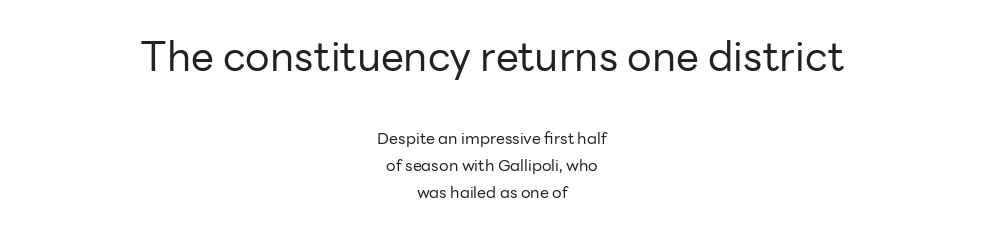
{"serif": "no", "italic": "no", "bold": "no", "weight": "regular", "width": "normal", "stroke_contrast": "low", "x_height": "medium", "monospaced": "no", "underline": "no", "align": "center", "line_spacing": "normal", "line_spacing_ratio": 1.67, "letter_spacing": "normal", "letter_spacing_em": 0.0, "larger_block": "first", "size_ratio": 2.56, "glyph_px": 41}
